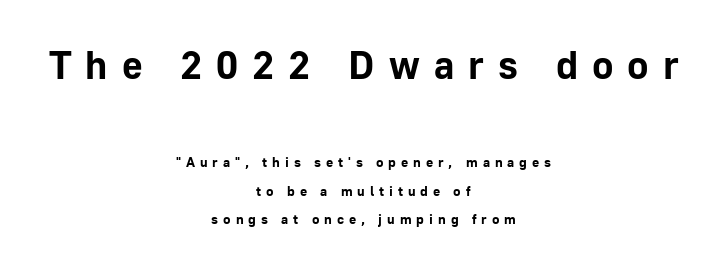
Q: Is the text bold? A: Yes.
Q: Is the text italic (slanted)? A: No, it is upright.
Q: Is the typeface a serif or a sans-serif typeface? A: Sans-serif.
Q: Is the text underlined? A: No.
Q: How is the paragraph aligned? A: Centered.
Q: Is the spacing between letters normal or unusually wide? A: Unusually wide.
Q: Is the spacing between lines tight, normal or loose? A: Loose.
Q: Which block of text is set in a larger size, the first (top) or the second (bottom)? A: The first (top) one.
Q: Width (condensed, normal, or wide)? A: Normal.
Q: Stroke contrast? A: Low.
Q: x-height? A: Medium.
Q: Monospaced? A: No.
